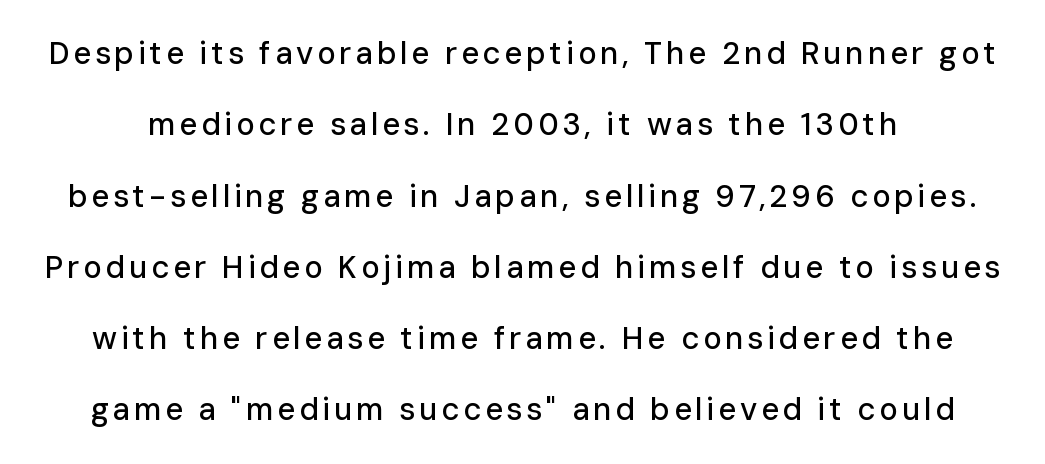
{"serif": "no", "italic": "no", "width": "normal", "stroke_contrast": "low", "x_height": "medium", "monospaced": "no", "underline": "no", "line_spacing": "loose", "line_spacing_ratio": 2.3, "glyph_px": 31}
